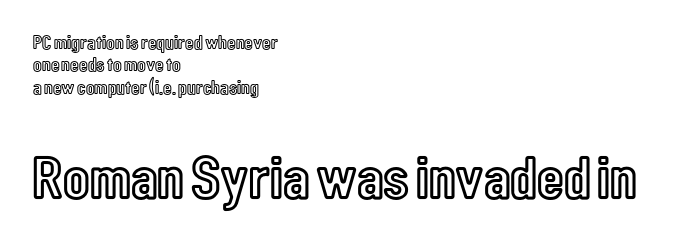
Q: Is the text italic (slanted)? A: No, it is upright.
Q: Is the text underlined? A: No.
Q: How is the paragraph aligned? A: Left-aligned.
Q: Is the spacing between letters normal or unusually wide? A: Normal.
Q: Is the spacing between lines tight, normal or loose? A: Tight.
Q: Which block of text is set in a larger size, the first (top) or the second (bottom)? A: The second (bottom) one.
Q: Width (condensed, normal, or wide)? A: Condensed.
Q: x-height? A: Medium.
Q: Monospaced? A: No.
